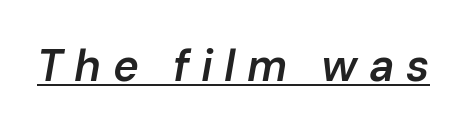
The lettering tilts uniformly, giving the passage an italic look. Every letter is mildly thick-stroked: semibold rather than bold. This rendering widens character spacing well past its baseline value. What decoration does the sample have? An underline.
